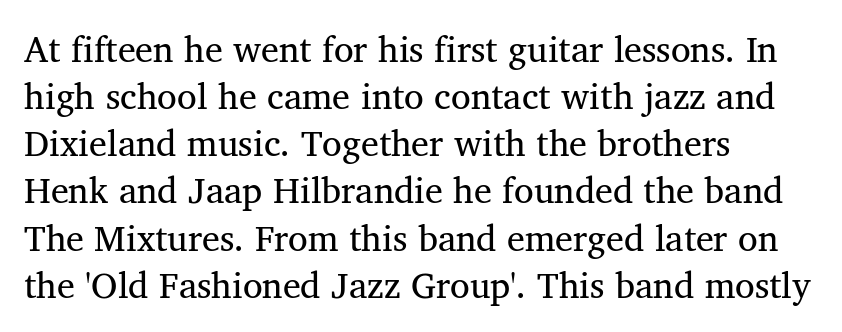
{"serif": "yes", "italic": "no", "width": "normal", "stroke_contrast": "medium", "x_height": "medium", "monospaced": "no", "underline": "no", "align": "left", "line_spacing": "normal", "line_spacing_ratio": 1.31, "letter_spacing": "normal", "letter_spacing_em": 0.0, "glyph_px": 36}
